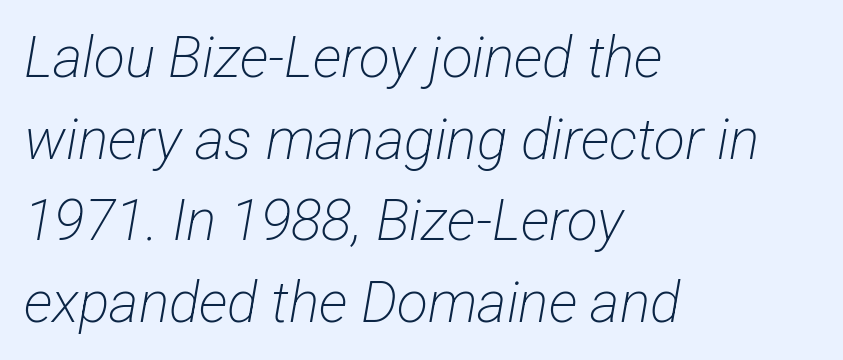
{"serif": "no", "bold": "no", "weight": "light", "width": "condensed", "stroke_contrast": "low", "x_height": "medium", "monospaced": "no", "underline": "no", "align": "left", "line_spacing": "normal", "line_spacing_ratio": 1.43, "letter_spacing": "normal", "letter_spacing_em": 0.0, "glyph_px": 57}
